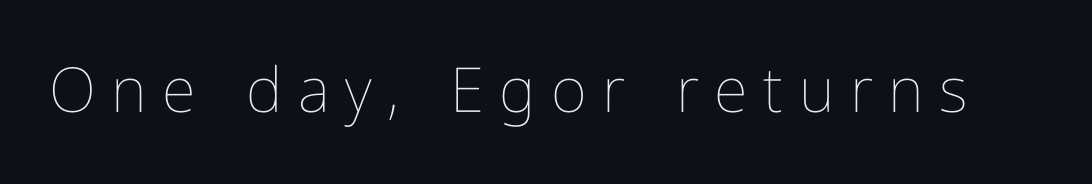
Does extra space separate the letters? Yes, quite a lot of it. The face used here is proportionally spaced, like ordinary book or web type. Weight class: somewhere from thin through regular. Every stem runs plumb, perpendicular to the baseline. The glyphs are unaccompanied by any horizontal stroke below them.
